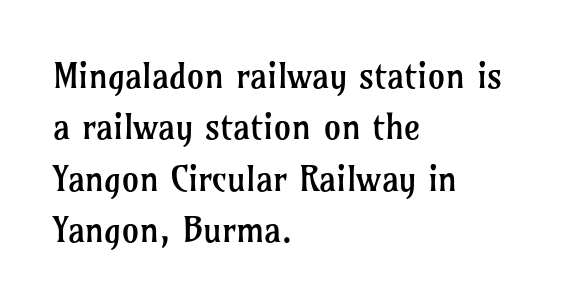
Unlike a clean sans, this face finishes its strokes with serifs. The rendering keeps characters at their native spacing. Posture: vertical. The font sits on the lighter half of the weight spectrum, regular included. If you drew a ruler down the left edge, every line would touch it.
